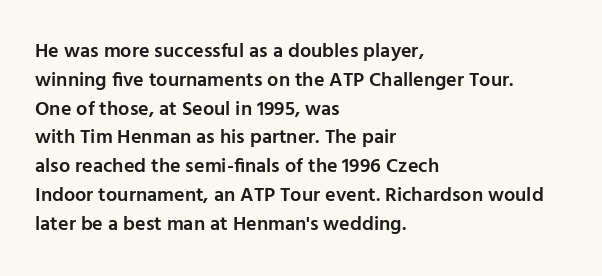
{"italic": "no", "bold": "semi", "underline": "no", "align": "left", "line_spacing": "normal", "line_spacing_ratio": 1.44, "letter_spacing": "normal", "letter_spacing_em": 0.0, "glyph_px": 20}
